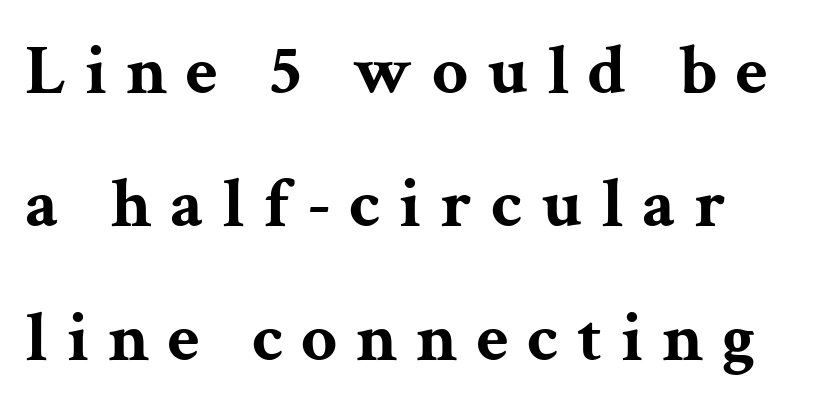
The image shows 71 px bold, wide serif type, upright; set line spacing 1.88x, unusually wide letter spacing (+0.26 em), not underlined; medium stroke contrast and a medium x-height.
